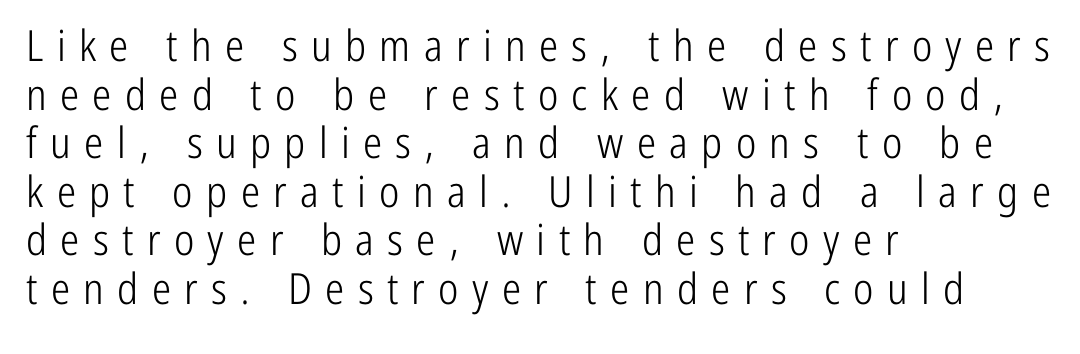
The font's upright variant was chosen for this text. Reading down the block, your eye returns to a fixed left position each line. Proportional: the letters do not fall into vertical columns. The glyphs are unaccompanied by any horizontal stroke below them. The rendering inserts visible extra space after every character.
